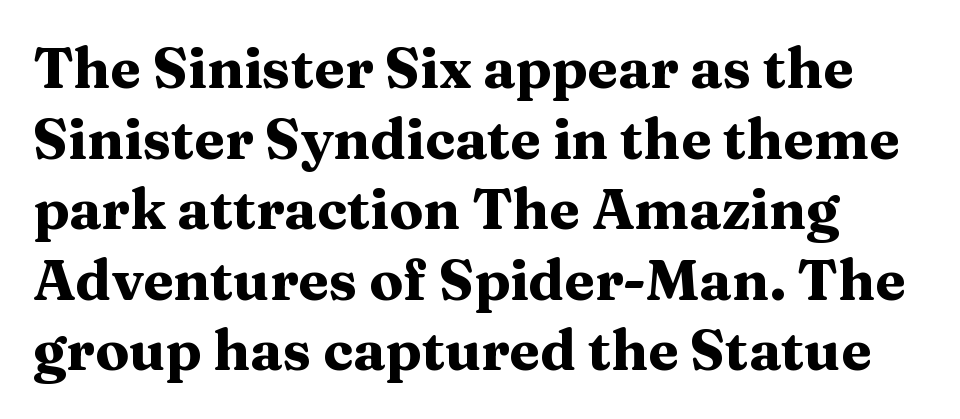
The type family on display is of the serif kind. Letters rest on an invisible, unmarked baseline. This rendering leaves character spacing at its baseline value. You could not count columns in this text — the font is proportionally spaced. In terms of posture, this sample is upright. The rendering uses a moderate line-height, typical for paragraphs.
